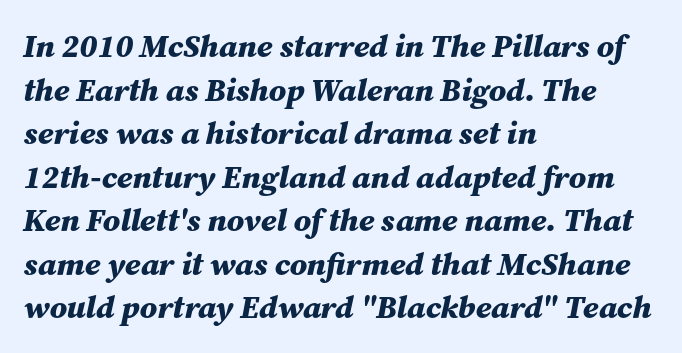
{"italic": "yes", "lean": "right", "slant_degrees": 12, "bold": "yes", "weight": "bold", "width": "normal", "stroke_contrast": "medium", "x_height": "medium", "monospaced": "no", "underline": "no", "align": "left", "line_spacing": "normal", "line_spacing_ratio": 1.36, "letter_spacing": "normal", "letter_spacing_em": 0.0, "glyph_px": 32}
